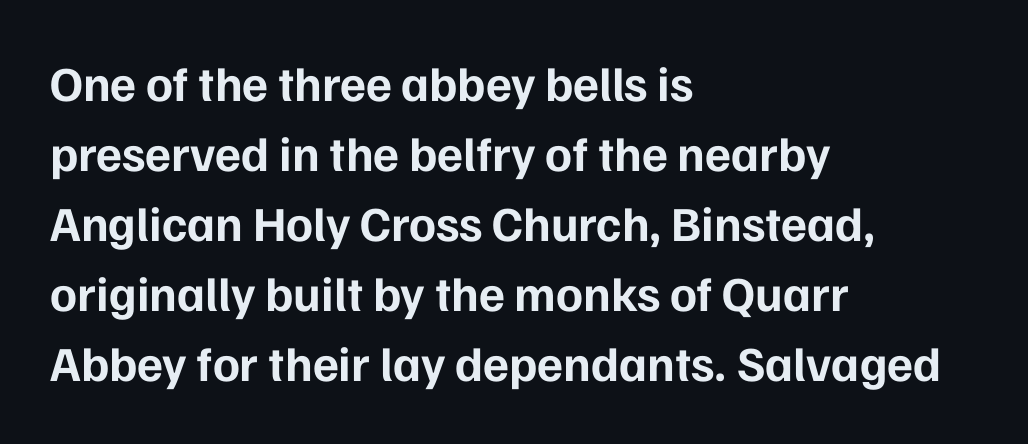
Q: Is the text bold? A: Yes.
Q: Is the text italic (slanted)? A: No, it is upright.
Q: Is the typeface a serif or a sans-serif typeface? A: Sans-serif.
Q: Is the text underlined? A: No.
Q: How is the paragraph aligned? A: Left-aligned.
Q: Is the spacing between letters normal or unusually wide? A: Normal.
Q: Is the spacing between lines tight, normal or loose? A: Normal.
Q: Width (condensed, normal, or wide)? A: Normal.
Q: Stroke contrast? A: Low.
Q: x-height? A: Medium.
Q: Monospaced? A: No.
